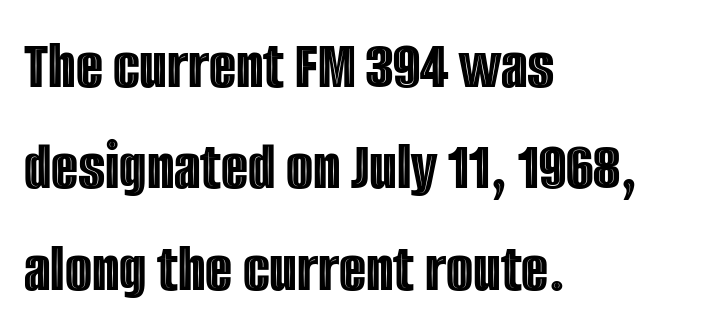
Ascenders rise straight up at ninety degrees. The face used here is proportionally spaced, like ordinary book or web type. Horizontal bands of white between lines are of average thickness. The letterforms sit shoulder to shoulder at normal distance.
